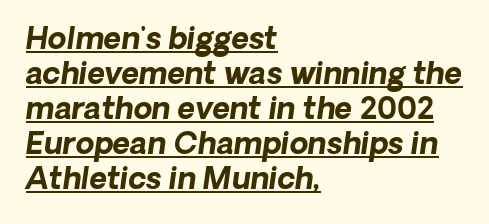
The image shows 30 px bold type, italic (leaning right); set left-aligned, line spacing 1.17x, normal letter spacing, underlined; low stroke contrast and a medium x-height.
